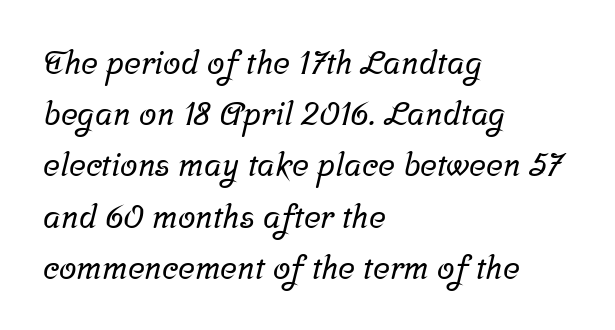
The image shows 32 px text type; set left-aligned, normal line spacing (1.6x), normal letter spacing, not underlined; low stroke contrast and a medium x-height.
